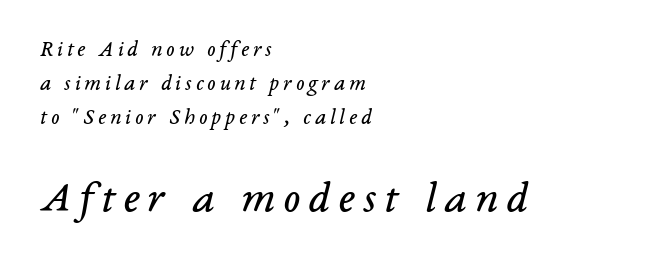
Q: Is the text bold? A: No.
Q: Is the text italic (slanted)? A: Yes, it leans right by about 14 degrees.
Q: Is the typeface a serif or a sans-serif typeface? A: Serif.
Q: Is the text underlined? A: No.
Q: How is the paragraph aligned? A: Left-aligned.
Q: Is the spacing between lines tight, normal or loose? A: Normal.
Q: Which block of text is set in a larger size, the first (top) or the second (bottom)? A: The second (bottom) one.
Q: Width (condensed, normal, or wide)? A: Normal.
Q: Stroke contrast? A: Low.
Q: x-height? A: Medium.
Q: Monospaced? A: No.
